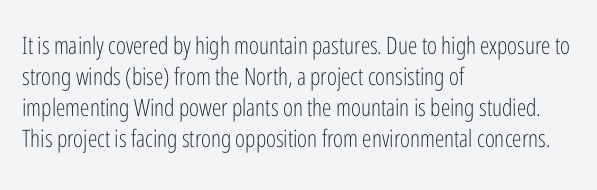
Q: Is the text bold? A: No.
Q: Is the text italic (slanted)? A: No, it is upright.
Q: Is the text underlined? A: No.
Q: How is the paragraph aligned? A: Left-aligned.
Q: Is the spacing between letters normal or unusually wide? A: Normal.
Q: Is the spacing between lines tight, normal or loose? A: Normal.
